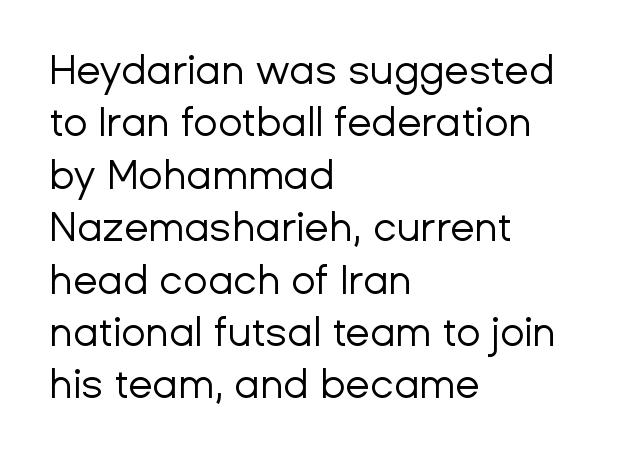
In terms of leading, this rendering sits right in the middle. This sample has the flowing, uneven cadence of proportional lettering. I'd call this a sans setting — the letters go barefoot. No chunkiness to these letters — they're not bold. Teacher's note: observe the even left margin — that is flush-left alignment.
